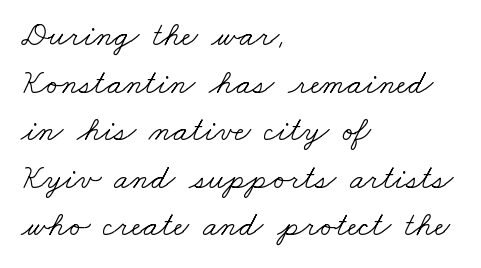
Observe the ordinary spacing: letters are neighbours, not strangers. Caption: face not bold, strokes unweighted. The foot of each line stays bare and open. A typesetter would call this proportional, since set widths differ per character. A typesetter would label this face a serif. Summary of vertical rhythm: regular, with standard interline spacing.
